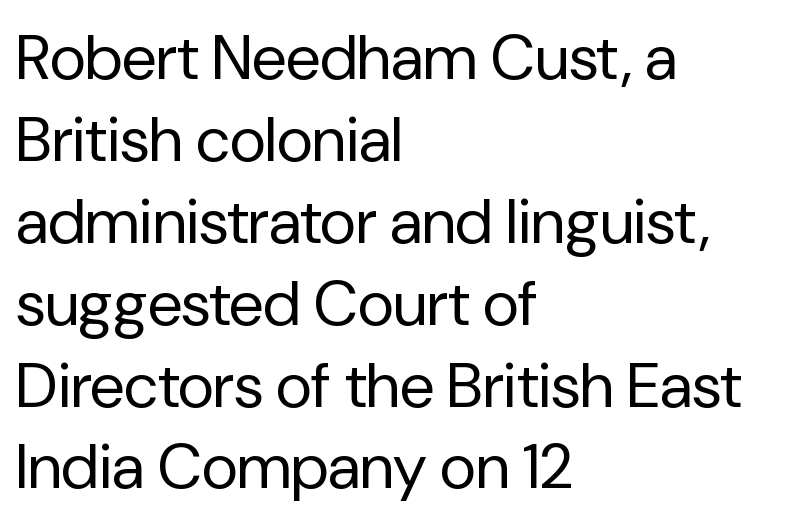
{"serif": "no", "italic": "no", "bold": "no", "weight": "regular", "width": "normal", "stroke_contrast": "low", "x_height": "medium", "monospaced": "no", "underline": "no", "align": "left", "line_spacing": "normal", "line_spacing_ratio": 1.3, "letter_spacing": "normal", "letter_spacing_em": 0.0, "glyph_px": 63}
